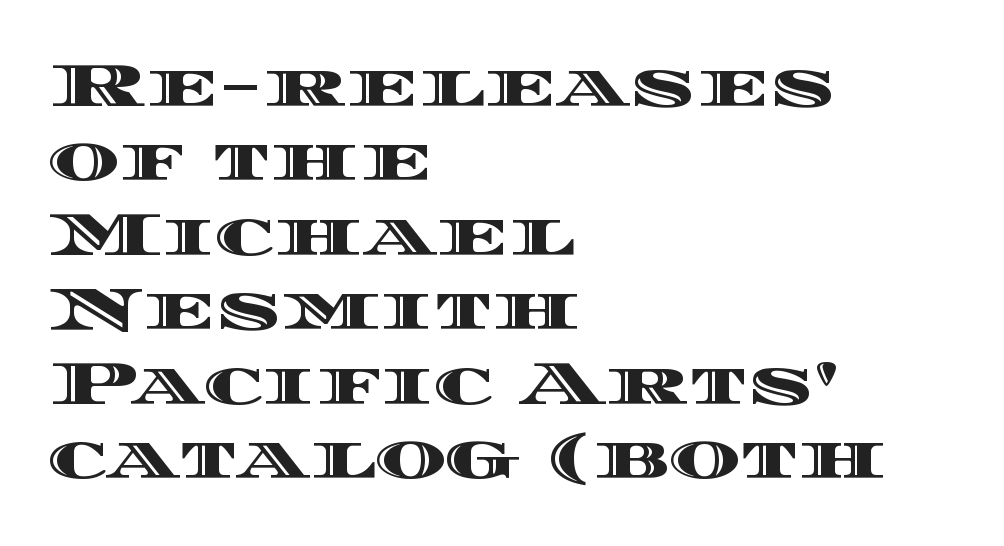
{"italic": "no", "width": "wide", "x_height": "large", "monospaced": "no", "underline": "no", "align": "left", "line_spacing_ratio": 1.22, "letter_spacing": "normal", "letter_spacing_em": 0.0, "glyph_px": 61}
